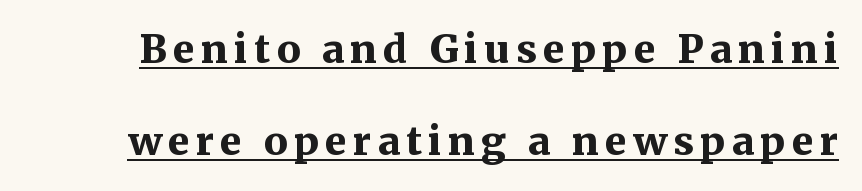
The letters are bold, with thick, heavy strokes. Is this a fixed-width face? No — the glyphs have proportional, varying widths. This is serif lettering, the kind often seen in printed books. The axis of the letterforms is exactly vertical.
